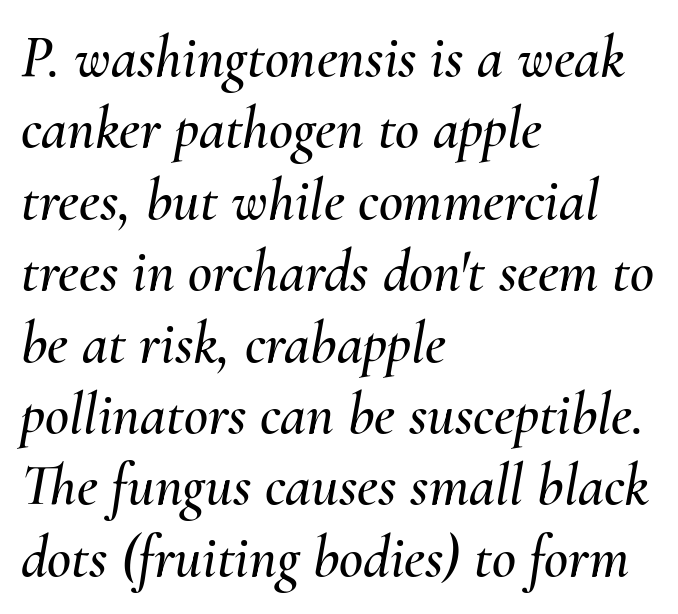
{"italic": "yes", "lean": "right", "slant_degrees": 10, "width": "normal", "stroke_contrast": "medium", "x_height": "small", "monospaced": "no", "underline": "no", "align": "left", "line_spacing_ratio": 1.21, "letter_spacing": "normal", "letter_spacing_em": 0.0, "glyph_px": 59}
